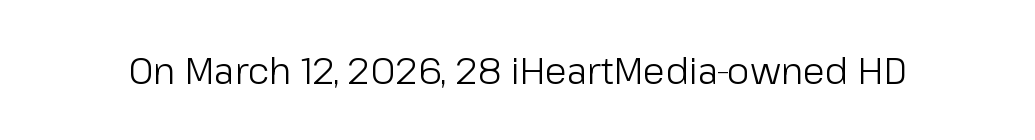
Each letter's strokes conclude bluntly, with no projecting serifs. Does the lettering tilt? It doesn't — this is upright. These lines are rendered in a variable-pitch font. The space directly below the letters is spotless.
